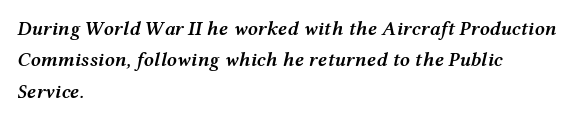
The image shows 20 px text type, italic (leaning right); set left-aligned, normal line spacing (1.57x), normal letter spacing, not underlined.
